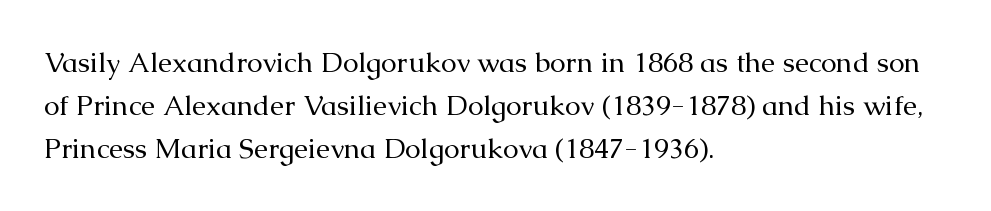
{"serif": "yes", "italic": "no", "bold": "no", "weight": "regular", "width": "normal", "stroke_contrast": "medium", "x_height": "medium", "monospaced": "no", "underline": "no", "align": "left", "line_spacing": "normal", "line_spacing_ratio": 1.53, "letter_spacing": "normal", "letter_spacing_em": 0.0, "glyph_px": 28}
